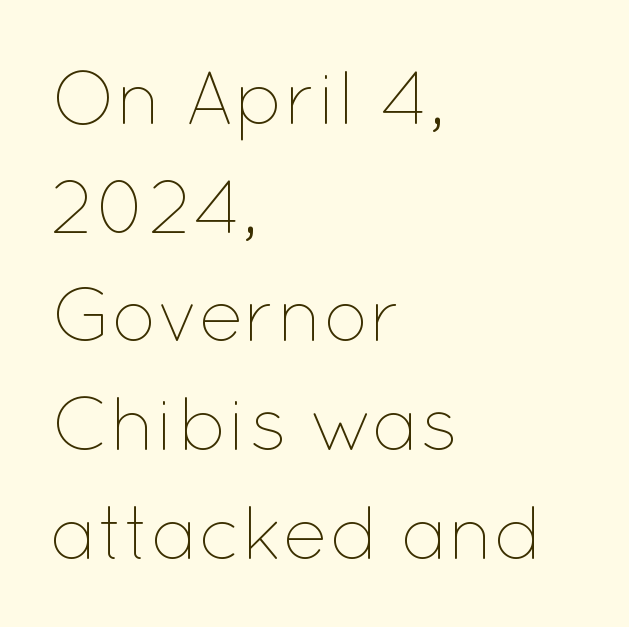
The image shows 76 px thin type, upright; set left-aligned, normal line spacing (1.43x), normal letter spacing, not underlined; low stroke contrast and a medium x-height.
